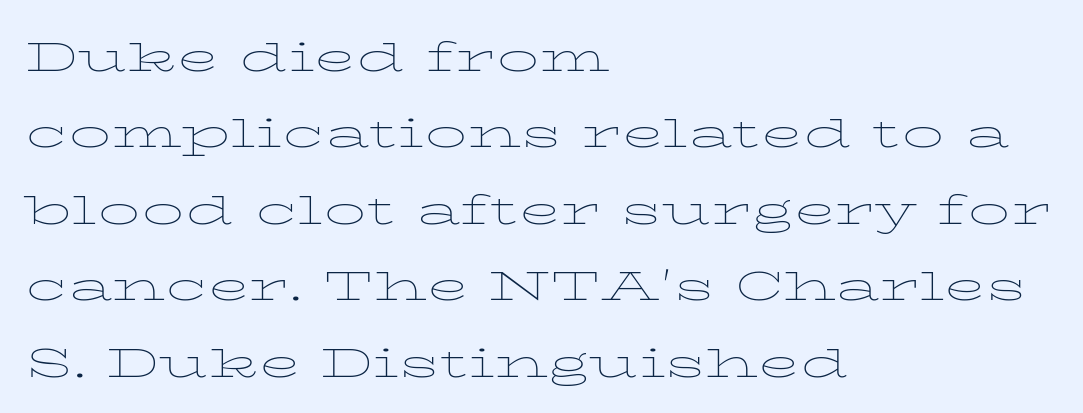
The image shows 55 px thin, wide type, upright; set left-aligned, normal line spacing (1.39x), normal letter spacing, not underlined; low stroke contrast and a medium x-height.
